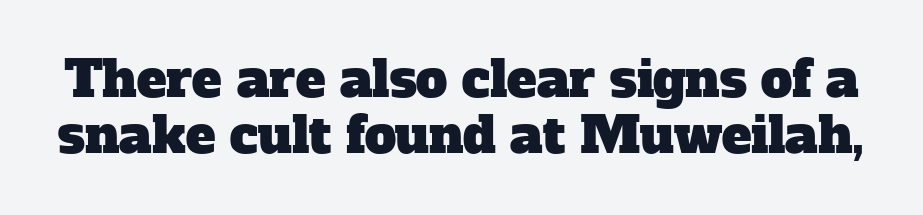
{"serif": "yes", "width": "normal", "stroke_contrast": "low", "x_height": "medium", "monospaced": "no", "underline": "no", "line_spacing": "tight", "line_spacing_ratio": 1.12, "letter_spacing": "normal", "letter_spacing_em": 0.0, "glyph_px": 50}
